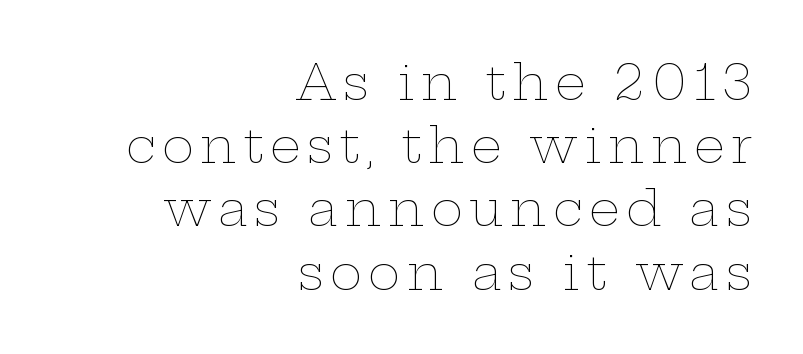
Style check: upright. A student would call this right alignment; a typographer would say flush right, rag left. Check under the words: just untouched page. The rendering uses natural spacing where letterforms have individual widths. Summary of vertical rhythm: regular, with standard interline spacing. Ink coverage per letter is moderate at most.
